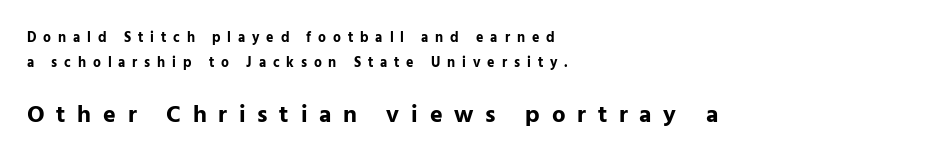
{"italic": "no", "bold": "yes", "underline": "no", "align": "left", "line_spacing_ratio": 1.78, "letter_spacing": "wide", "letter_spacing_em": 0.49, "larger_block": "second", "size_ratio": 1.71, "glyph_px": 24}
